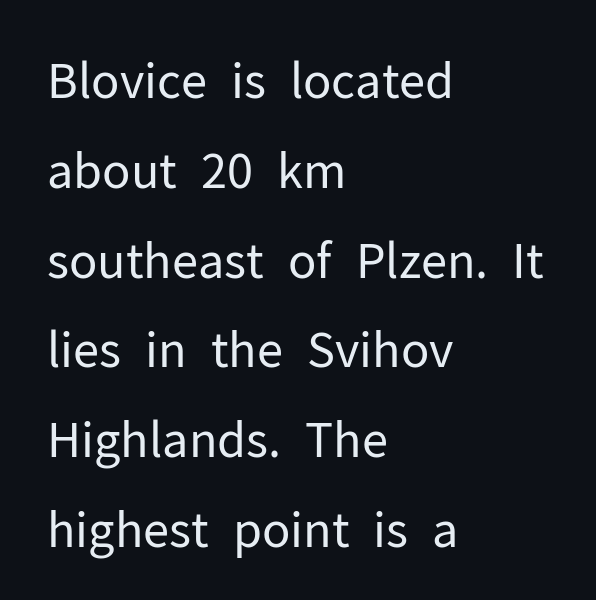
The image shows 48 px regular-weight sans-serif type, upright; set left-aligned, line spacing 1.87x, normal letter spacing, not underlined; low stroke contrast and a medium x-height.
